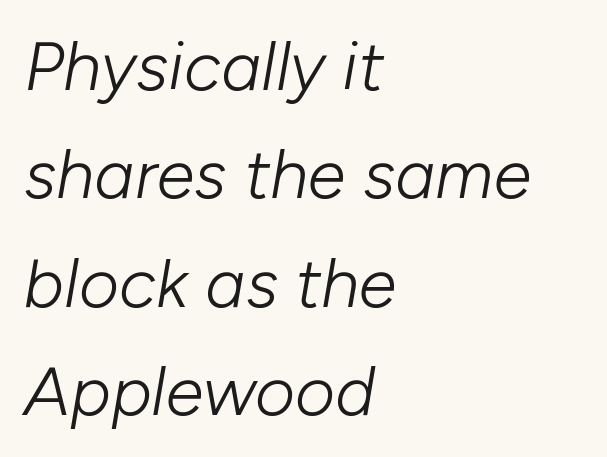
Horizontal bands of white between lines are of average thickness. Proportional: the letters do not fall into vertical columns. The whole block is typeset with a tilt. The lines are quadded left.
